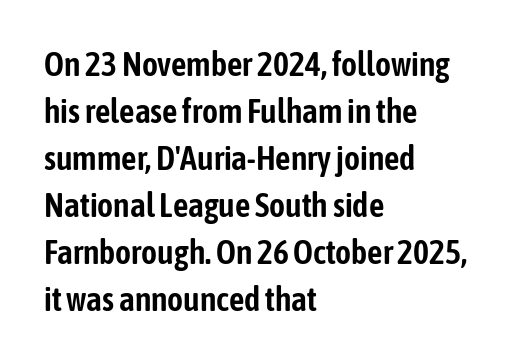
{"serif": "no", "italic": "no", "width": "condensed", "stroke_contrast": "low", "x_height": "medium", "monospaced": "no", "underline": "no", "align": "left", "line_spacing": "normal", "line_spacing_ratio": 1.38, "letter_spacing": "normal", "letter_spacing_em": 0.0, "glyph_px": 34}
